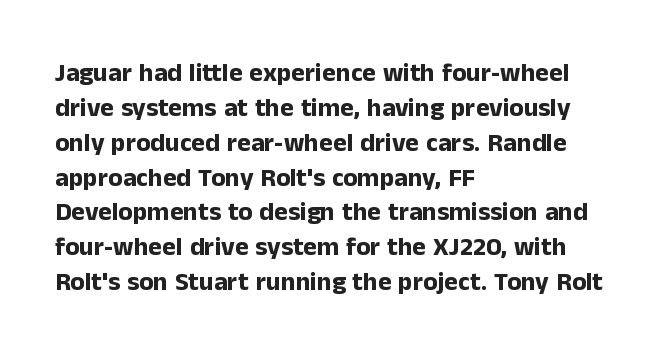
The image shows 26 px bold type, upright; set left-aligned, normal line spacing (1.34x), normal letter spacing, not underlined.
